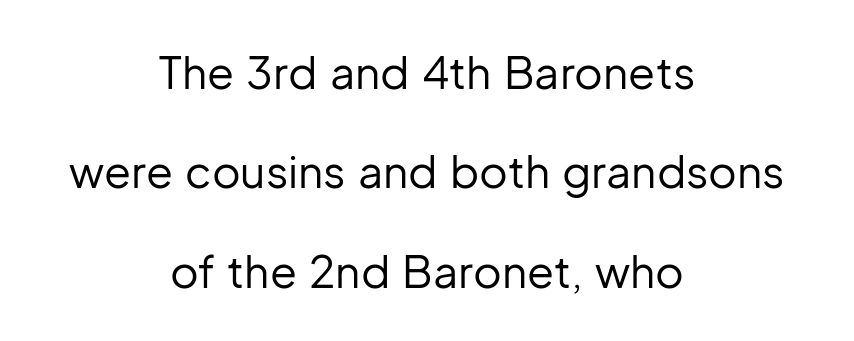
{"serif": "no", "italic": "no", "bold": "no", "weight": "regular", "width": "normal", "stroke_contrast": "low", "x_height": "medium", "monospaced": "no", "underline": "no", "align": "center", "line_spacing": "loose", "line_spacing_ratio": 2.26, "letter_spacing": "normal", "letter_spacing_em": 0.0, "glyph_px": 44}
